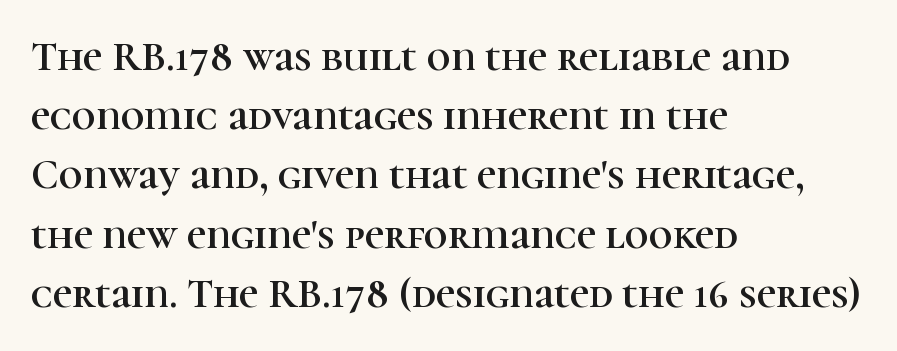
The image shows 42 px serif type, upright; set left-aligned, normal line spacing (1.41x), normal letter spacing, not underlined; high stroke contrast and a medium x-height.
